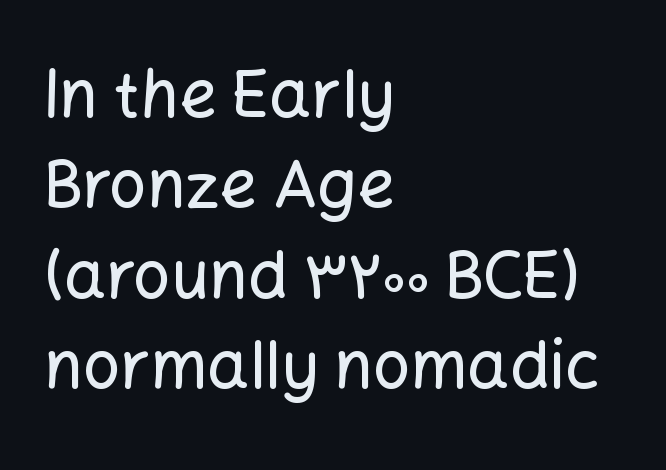
Q: Is the text italic (slanted)? A: No, it is upright.
Q: Is the typeface a serif or a sans-serif typeface? A: Sans-serif.
Q: Is the text underlined? A: No.
Q: How is the paragraph aligned? A: Left-aligned.
Q: Is the spacing between letters normal or unusually wide? A: Normal.
Q: Is the spacing between lines tight, normal or loose? A: Normal.
Q: Width (condensed, normal, or wide)? A: Normal.
Q: Stroke contrast? A: Low.
Q: x-height? A: Medium.
Q: Monospaced? A: No.
